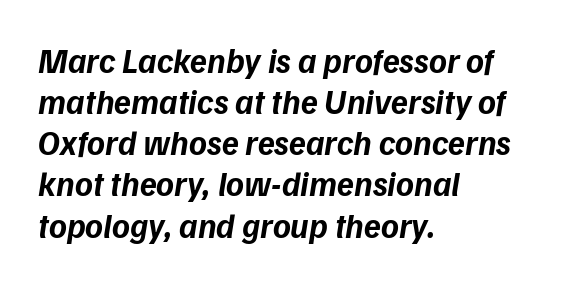
Q: Is the text bold? A: Yes.
Q: Is the typeface a serif or a sans-serif typeface? A: Sans-serif.
Q: Is the text underlined? A: No.
Q: How is the paragraph aligned? A: Left-aligned.
Q: Is the spacing between letters normal or unusually wide? A: Normal.
Q: Width (condensed, normal, or wide)? A: Normal.
Q: Stroke contrast? A: Low.
Q: x-height? A: Medium.
Q: Monospaced? A: No.
